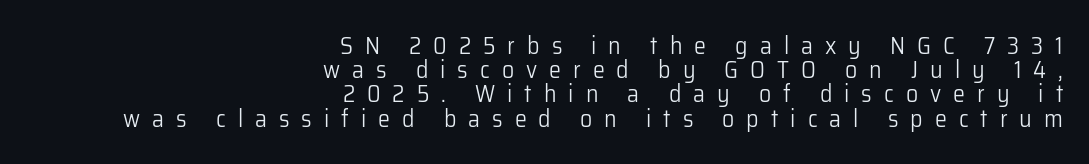
If you drew a line through each stem, it would be perfectly vertical. Each row of text sits above clean, open space. The passage is arranged like a letterhead date or caption credit — flush right. The line-height multiplier appears low, near solid setting. The weight tops out at a normal text grade.
